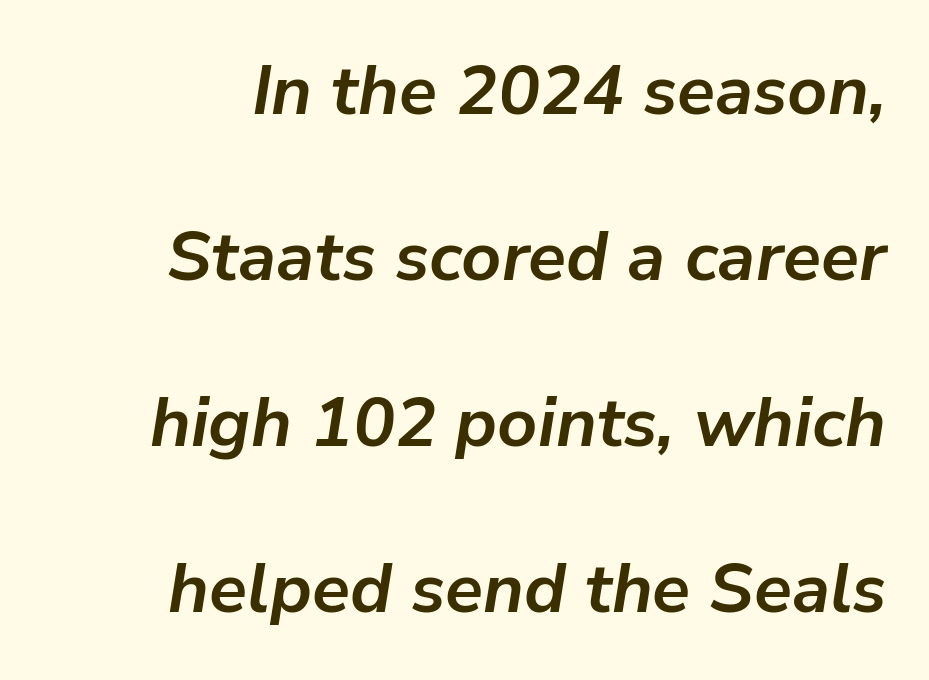
The image shows 70 px semibold type, italic (leaning right); set loose line spacing (2.37x), normal letter spacing, not underlined; low stroke contrast and a medium x-height.
